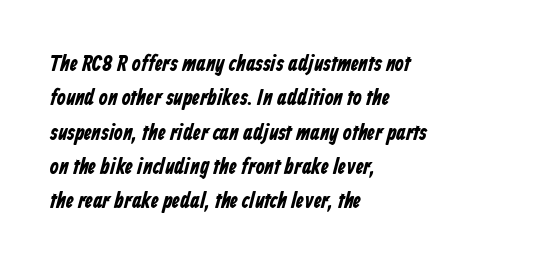
Spacing between characters is what you'd get straight out of the box. This sample is left-justified, so line endings fall wherever the words run out. Honestly, there is no underline to notice here at all. This is heavy type, rendered in bold. Line spacing here is normal.
